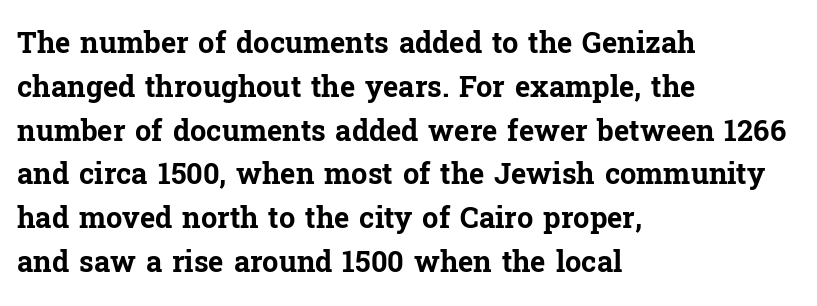
{"serif": "yes", "italic": "no", "bold": "yes", "weight": "bold", "width": "normal", "stroke_contrast": "low", "x_height": "medium", "monospaced": "no", "underline": "no", "align": "left", "line_spacing": "normal", "line_spacing_ratio": 1.51, "letter_spacing": "normal", "letter_spacing_em": 0.0, "glyph_px": 29}
